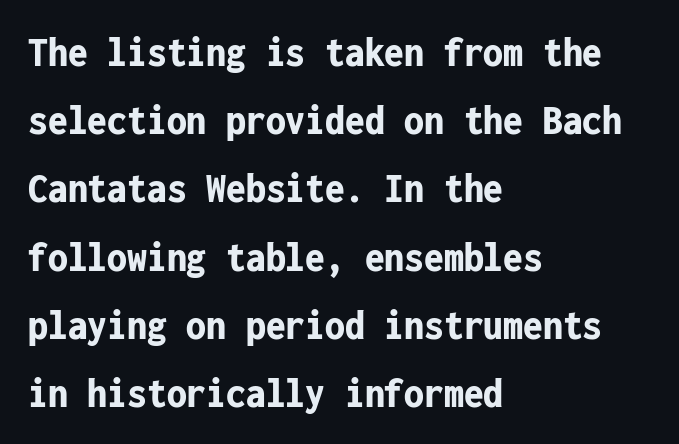
Q: Is the text bold? A: Yes.
Q: Is the text italic (slanted)? A: No, it is upright.
Q: Is the typeface a serif or a sans-serif typeface? A: Sans-serif.
Q: Is the text underlined? A: No.
Q: How is the paragraph aligned? A: Left-aligned.
Q: Is the spacing between letters normal or unusually wide? A: Normal.
Q: Is the spacing between lines tight, normal or loose? A: Normal.
Q: Width (condensed, normal, or wide)? A: Condensed.
Q: Stroke contrast? A: Low.
Q: x-height? A: Medium.
Q: Monospaced? A: Yes.
